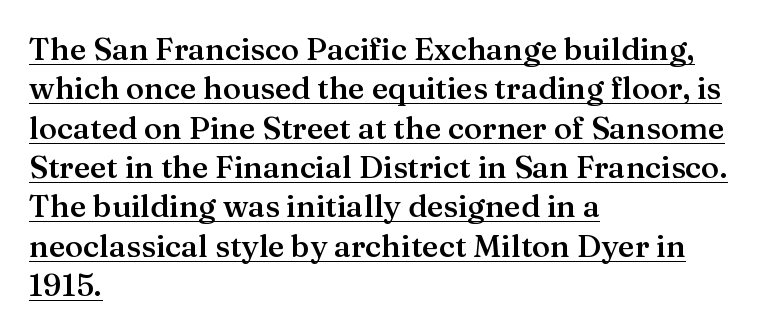
The image shows 31 px semibold serif type, upright; set left-aligned, normal line spacing (1.27x), normal letter spacing, underlined; medium stroke contrast and a medium x-height.
